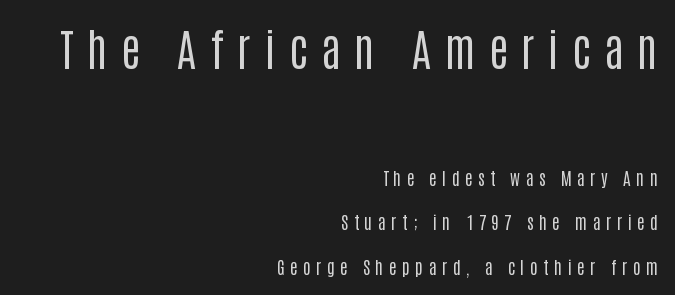
You could only call the tracking loose — the letters float apart. Note: larger setting up top, smaller setting below. This is the regular roman posture of the typeface. Examine the stroke ends and you'll find no serifs. Weight: not bold — regular or lighter.
